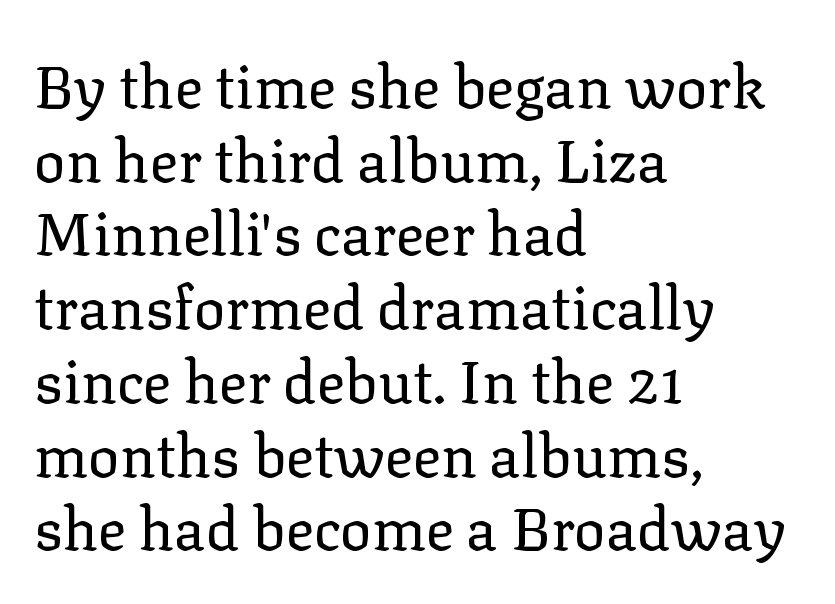
{"serif": "yes", "italic": "no", "bold": "no", "weight": "regular", "width": "normal", "stroke_contrast": "low", "x_height": "medium", "monospaced": "no", "underline": "no", "align": "left", "line_spacing": "normal", "line_spacing_ratio": 1.25, "letter_spacing": "normal", "letter_spacing_em": 0.0, "glyph_px": 59}
